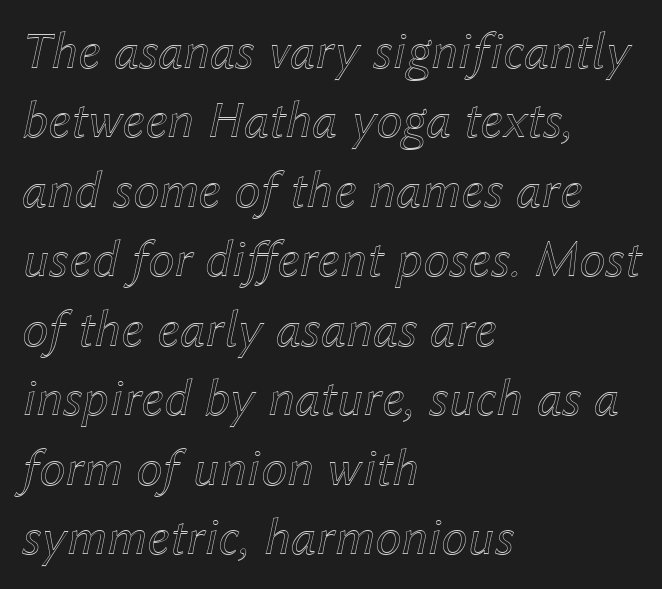
Q: Is the text italic (slanted)? A: Yes, it leans right by about 12 degrees.
Q: Is the text underlined? A: No.
Q: How is the paragraph aligned? A: Left-aligned.
Q: Is the spacing between letters normal or unusually wide? A: Normal.
Q: Is the spacing between lines tight, normal or loose? A: Normal.
Q: Width (condensed, normal, or wide)? A: Normal.
Q: x-height? A: Medium.
Q: Monospaced? A: No.
